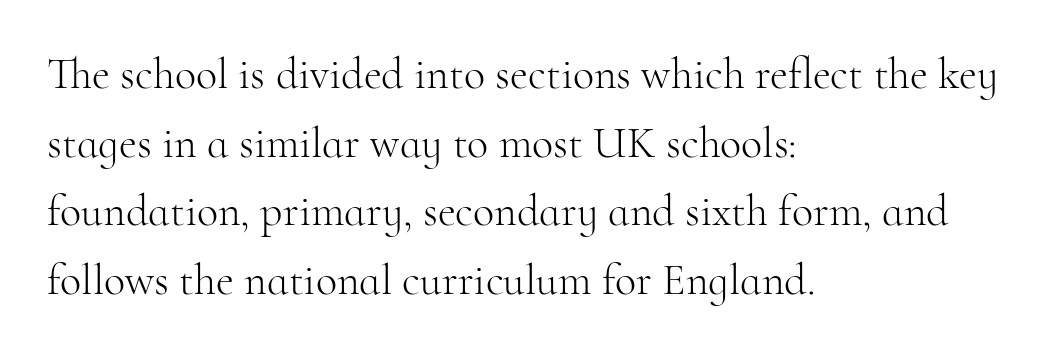
The rendering keeps characters at their native spacing. Unlike a clean sans, this face finishes its strokes with serifs. The passage shown is not underscored anywhere. Character widths vary here, with narrow letters taking less room than wide ones.
